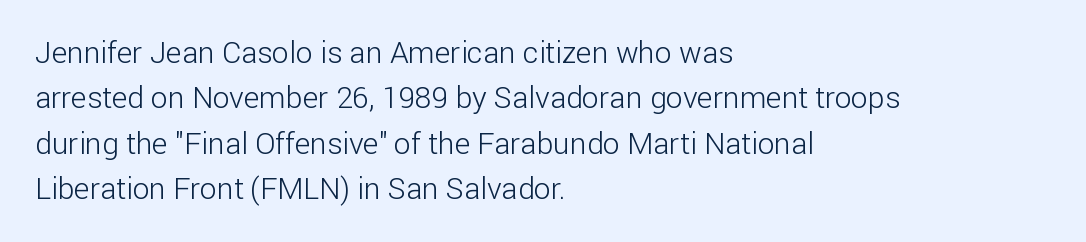
{"serif": "no", "italic": "no", "bold": "no", "weight": "light", "width": "normal", "stroke_contrast": "low", "x_height": "medium", "monospaced": "no", "underline": "no", "align": "left", "line_spacing": "normal", "line_spacing_ratio": 1.51, "letter_spacing": "normal", "letter_spacing_em": 0.0, "glyph_px": 30}
